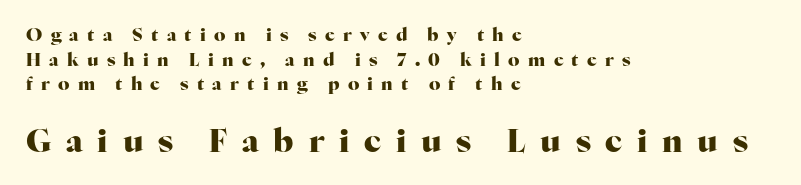
Q: Is the text bold? A: Yes.
Q: Is the text italic (slanted)? A: No, it is upright.
Q: Is the typeface a serif or a sans-serif typeface? A: Serif.
Q: Is the text underlined? A: No.
Q: How is the paragraph aligned? A: Left-aligned.
Q: Is the spacing between letters normal or unusually wide? A: Unusually wide.
Q: Is the spacing between lines tight, normal or loose? A: Normal.
Q: Which block of text is set in a larger size, the first (top) or the second (bottom)? A: The second (bottom) one.
Q: Width (condensed, normal, or wide)? A: Normal.
Q: Stroke contrast? A: High.
Q: x-height? A: Medium.
Q: Monospaced? A: No.
